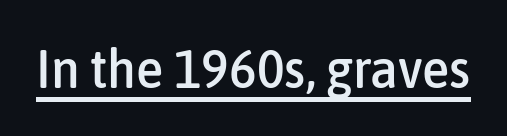
Proportional: the letters do not fall into vertical columns. A continuous stroke trails under the words, as in a hyperlink. This rendering leaves character spacing at its baseline value. Do the letters lean? They stand straight. You can tell from the bare stems that sans-serif type was used.
